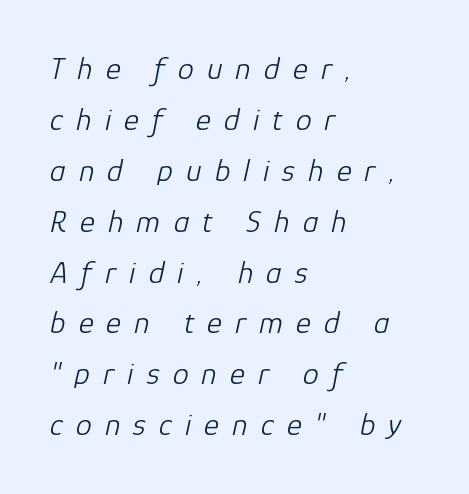
{"italic": "yes", "lean": "right", "slant_degrees": 12, "bold": "no", "weight": "light", "width": "normal", "stroke_contrast": "low", "x_height": "medium", "monospaced": "no", "underline": "no", "align": "left", "line_spacing": "normal", "line_spacing_ratio": 1.59, "letter_spacing": "wide", "letter_spacing_em": 0.41, "glyph_px": 32}
